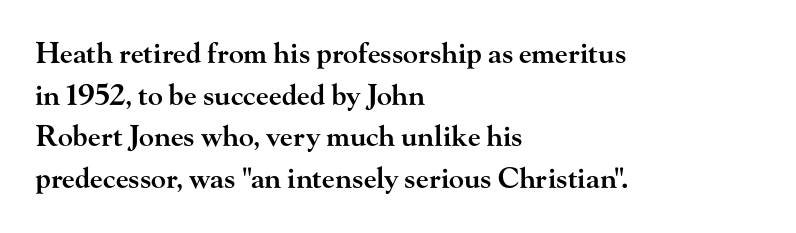
The image shows 28 px semibold, wide serif type, upright; set left-aligned, normal line spacing (1.49x), normal letter spacing, not underlined; high stroke contrast and a small x-height.
